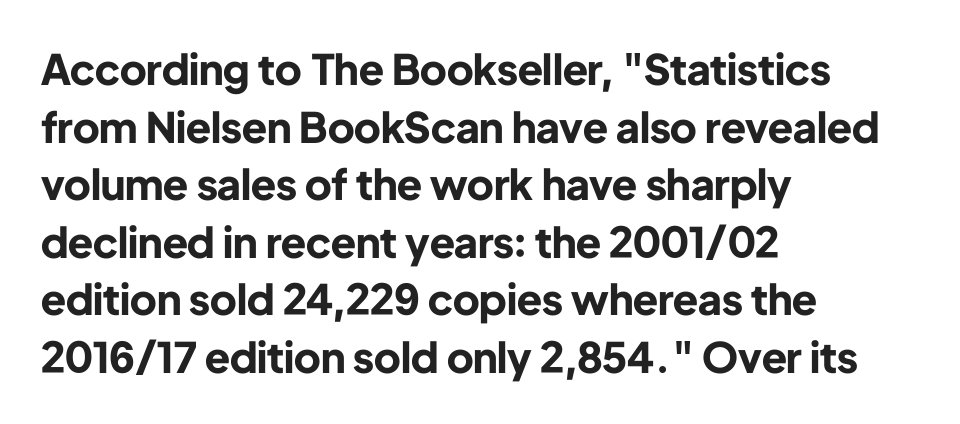
{"serif": "no", "italic": "no", "bold": "yes", "weight": "bold", "width": "normal", "stroke_contrast": "low", "x_height": "medium", "monospaced": "no", "underline": "no", "align": "left", "line_spacing": "normal", "line_spacing_ratio": 1.37, "letter_spacing": "normal", "letter_spacing_em": 0.0, "glyph_px": 42}
